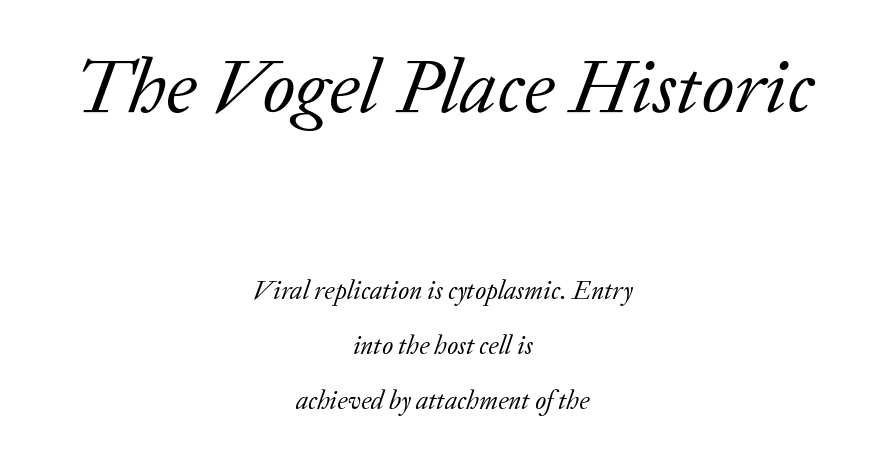
The image shows 77 px regular-weight serif type, italic (leaning right); set centered, loose line spacing (2.13x), normal letter spacing, not underlined; the first (top) block is 2.96x larger; low stroke contrast and a medium x-height.
